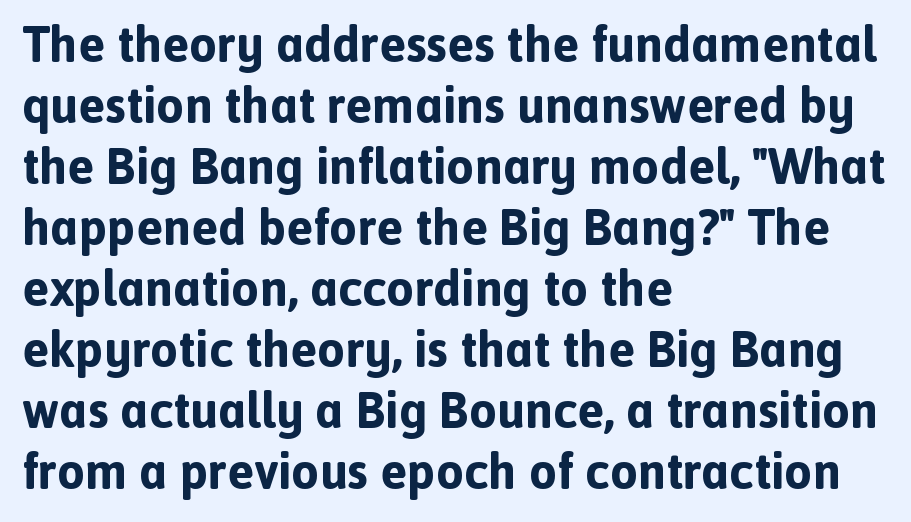
{"serif": "no", "italic": "no", "bold": "yes", "weight": "bold", "width": "normal", "x_height": "medium", "monospaced": "no", "underline": "no", "align": "left", "line_spacing_ratio": 1.22, "letter_spacing": "normal", "letter_spacing_em": 0.0, "glyph_px": 50}
